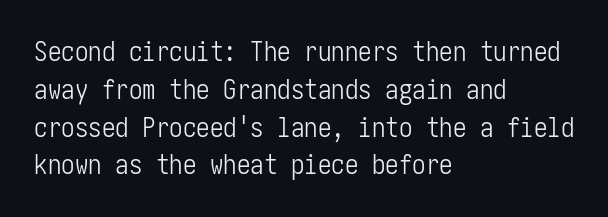
Q: Is the text bold? A: No.
Q: Is the text italic (slanted)? A: No, it is upright.
Q: Is the text underlined? A: No.
Q: How is the paragraph aligned? A: Left-aligned.
Q: Is the spacing between letters normal or unusually wide? A: Normal.
Q: Is the spacing between lines tight, normal or loose? A: Normal.
